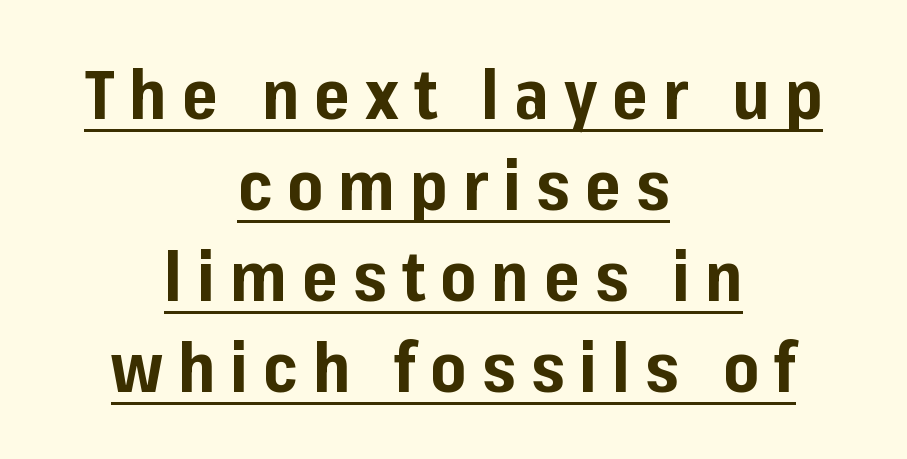
Does the lettering tilt? It doesn't — this is upright. A typesetter would call this proportional, since set widths differ per character. The lettering is marked with a stroke running underneath it. Plenty of ink on the page — the face is bold.
